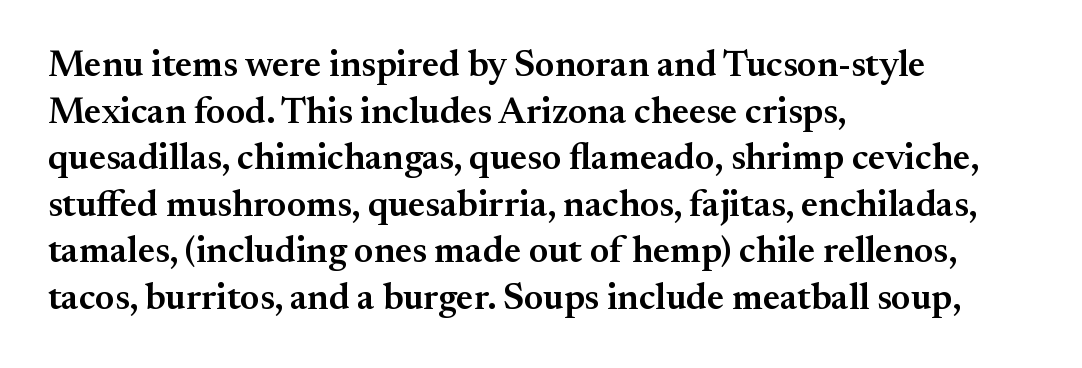
Unlike a clean sans, this face finishes its strokes with serifs. The strokes are fattened partway — semibold, not bold. Tracking value appears to be zero — textbook default spacing. The gap between lines stays unmarked. Rendered with straight, roman letterforms. Notice how the passage keeps a crisp vertical edge on the left only.
